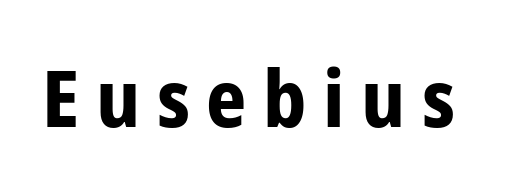
Q: Is the text bold? A: Yes.
Q: Is the text italic (slanted)? A: No, it is upright.
Q: Is the typeface a serif or a sans-serif typeface? A: Sans-serif.
Q: Is the text underlined? A: No.
Q: Is the spacing between letters normal or unusually wide? A: Unusually wide.
Q: Width (condensed, normal, or wide)? A: Condensed.
Q: Stroke contrast? A: Low.
Q: x-height? A: Medium.
Q: Monospaced? A: No.
